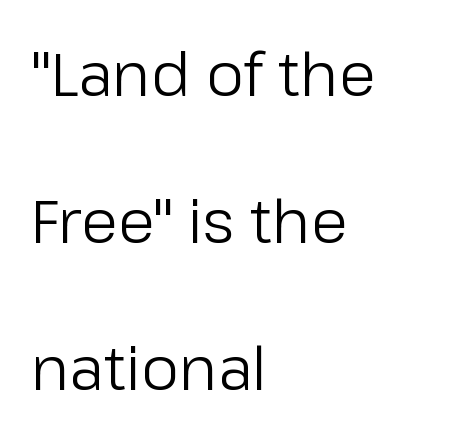
Teacher's note: observe the even left margin — that is flush-left alignment. Does extra space separate the letters? No, they use regular spacing. A clean baseline with only descenders dipping below it. Is this a fixed-width face? No — the glyphs have proportional, varying widths. Does the type have serifs? No, each stem ends abruptly. Notice how the stems are strictly vertical — no italics here.
